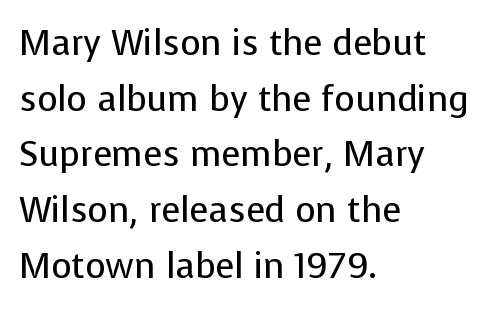
The image shows 35 px regular-weight sans-serif type, upright; set left-aligned, normal line spacing (1.59x), normal letter spacing, not underlined; low stroke contrast and a medium x-height.
